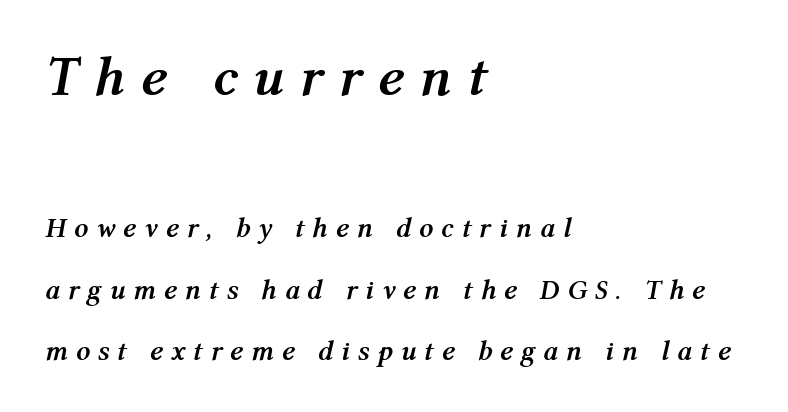
Q: Is the text bold? A: Yes.
Q: Is the text italic (slanted)? A: Yes, it leans right by about 12 degrees.
Q: Is the text underlined? A: No.
Q: How is the paragraph aligned? A: Left-aligned.
Q: Is the spacing between letters normal or unusually wide? A: Unusually wide.
Q: Is the spacing between lines tight, normal or loose? A: Loose.
Q: Which block of text is set in a larger size, the first (top) or the second (bottom)? A: The first (top) one.
Q: Width (condensed, normal, or wide)? A: Normal.
Q: Stroke contrast? A: Medium.
Q: x-height? A: Medium.
Q: Monospaced? A: No.
